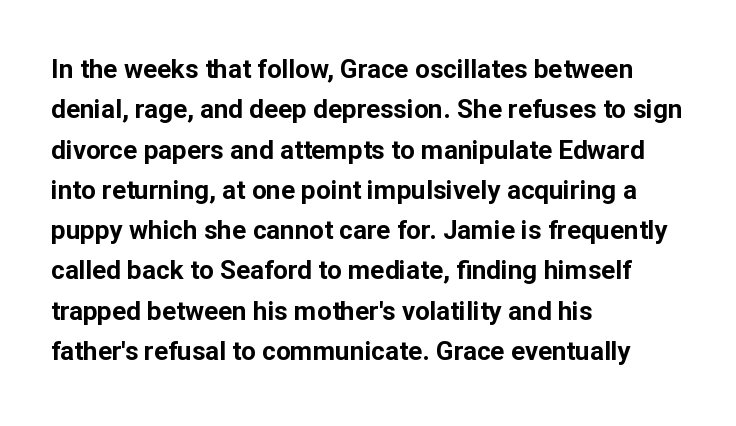
The image shows 26 px bold type, upright; set left-aligned, normal line spacing (1.55x), normal letter spacing, not underlined.
